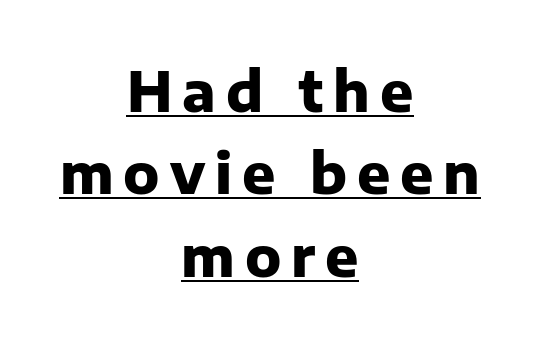
{"serif": "no", "italic": "no", "bold": "yes", "weight": "heavy", "width": "normal", "stroke_contrast": "low", "x_height": "medium", "monospaced": "no", "underline": "yes", "align": "center", "line_spacing": "normal", "line_spacing_ratio": 1.5, "glyph_px": 55}
